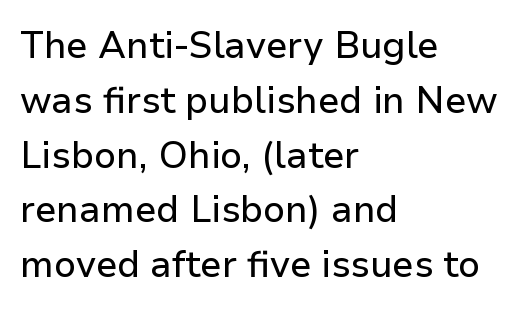
{"serif": "no", "italic": "no", "width": "normal", "stroke_contrast": "low", "x_height": "medium", "monospaced": "no", "underline": "no", "align": "left", "line_spacing": "normal", "line_spacing_ratio": 1.48, "letter_spacing": "normal", "letter_spacing_em": 0.0, "glyph_px": 37}
